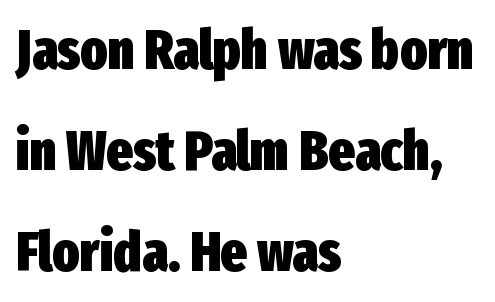
Compared with an ordinary text face, these strokes are far heavier — a full bold. The lines in this sample share a left origin and differ only in where they stop. This sample uses plain, unmodified letter spacing. These lines are rendered in a variable-pitch font. Nothing sits at the stroke ends, so this counts as sans-serif. This is roman type, the default non-slanted kind.
